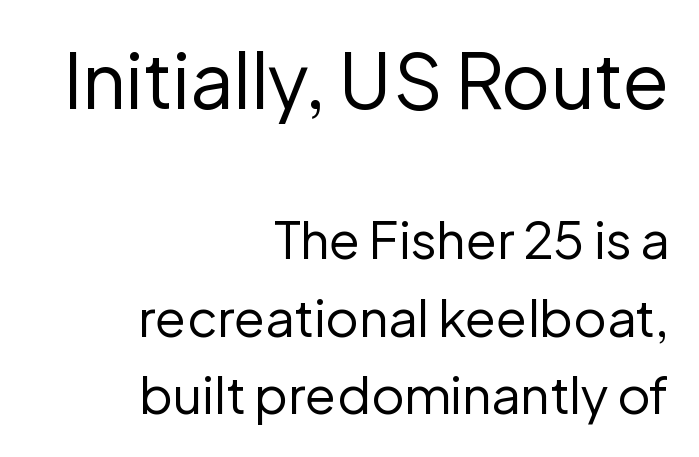
Q: Is the text bold? A: No.
Q: Is the text italic (slanted)? A: No, it is upright.
Q: Is the typeface a serif or a sans-serif typeface? A: Sans-serif.
Q: Is the text underlined? A: No.
Q: How is the paragraph aligned? A: Right-aligned.
Q: Is the spacing between letters normal or unusually wide? A: Normal.
Q: Is the spacing between lines tight, normal or loose? A: Normal.
Q: Which block of text is set in a larger size, the first (top) or the second (bottom)? A: The first (top) one.
Q: Width (condensed, normal, or wide)? A: Normal.
Q: Stroke contrast? A: Low.
Q: x-height? A: Medium.
Q: Monospaced? A: No.
